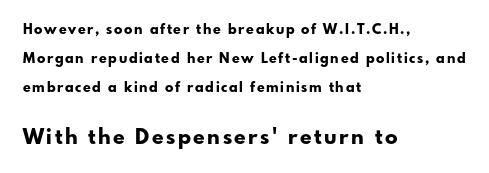
{"italic": "no", "bold": "yes", "underline": "no", "align": "left", "line_spacing": "loose", "line_spacing_ratio": 2.08, "larger_block": "second", "size_ratio": 1.5, "glyph_px": 21}
